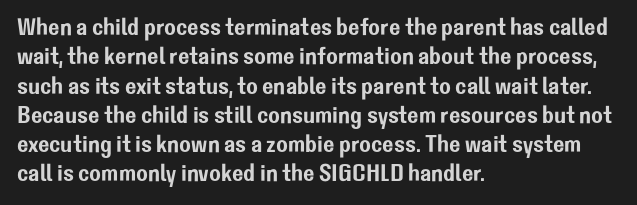
The lettering stays uniformly vertical, giving the passage a roman look. The letterforms sit shoulder to shoulder at normal distance. The setting favours the left margin, as ordinary paragraphs usually do. Decoration check: the copy has no underline.
